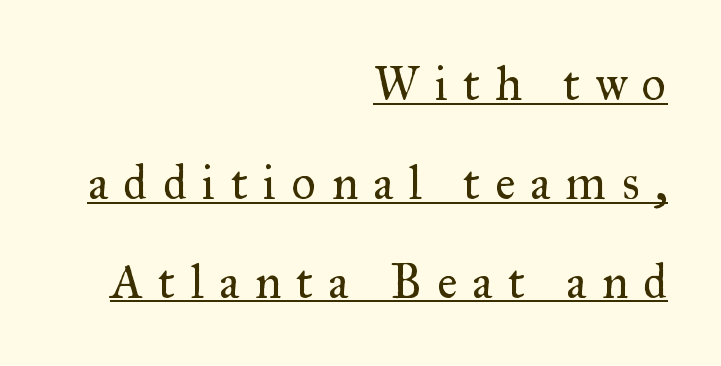
Note the varied advance widths — an 'i' is clearly narrower than an 'm'. Serifs: yes, visible at the terminals of the letterforms. Quick note: not italic, upright. Bold? No — there's no thickening of the strokes. There is plenty of visible air inserted between adjacent glyphs. The lettering is marked with a stroke running underneath it.
